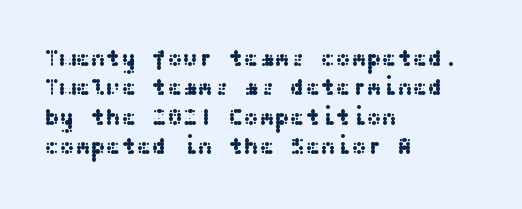
{"italic": "no", "underline": "no", "align": "left", "line_spacing": "normal", "line_spacing_ratio": 1.28, "letter_spacing": "normal", "letter_spacing_em": 0.0, "glyph_px": 23}
